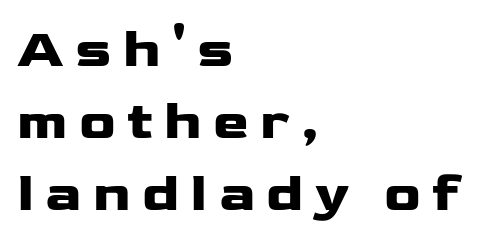
{"serif": "no", "italic": "no", "bold": "yes", "weight": "heavy", "width": "wide", "stroke_contrast": "low", "x_height": "medium", "monospaced": "no", "underline": "no", "align": "left", "line_spacing": "normal", "line_spacing_ratio": 1.33, "letter_spacing": "wide", "letter_spacing_em": 0.21, "glyph_px": 54}
